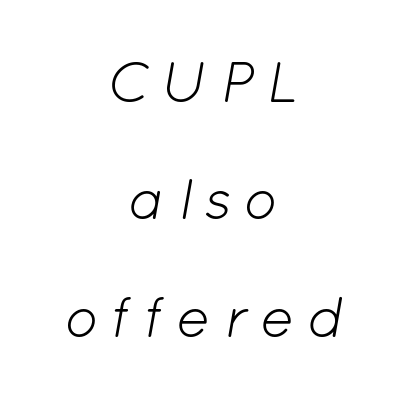
{"italic": "yes", "lean": "right", "slant_degrees": 12, "bold": "no", "weight": "light", "width": "normal", "stroke_contrast": "low", "x_height": "medium", "monospaced": "no", "underline": "no", "align": "center", "line_spacing": "loose", "line_spacing_ratio": 2.06, "letter_spacing": "wide", "letter_spacing_em": 0.21, "glyph_px": 57}
